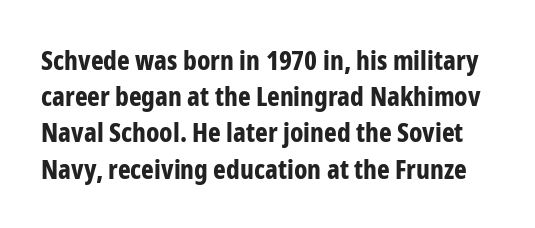
The image shows 27 px bold type, upright; set normal line spacing (1.34x), normal letter spacing, not underlined.
